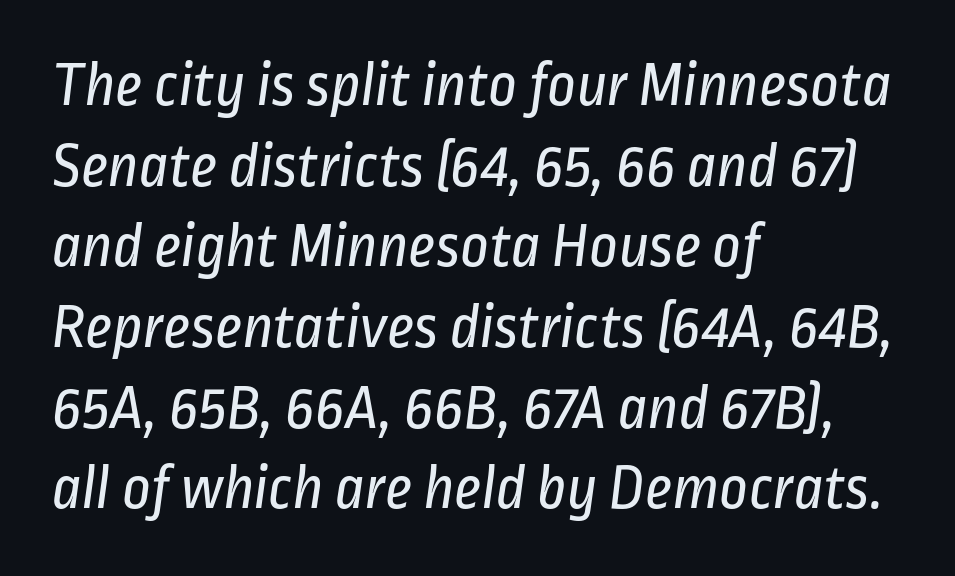
Q: Is the text bold? A: No.
Q: Is the typeface a serif or a sans-serif typeface? A: Sans-serif.
Q: Is the text underlined? A: No.
Q: How is the paragraph aligned? A: Left-aligned.
Q: Is the spacing between letters normal or unusually wide? A: Normal.
Q: Is the spacing between lines tight, normal or loose? A: Normal.
Q: Width (condensed, normal, or wide)? A: Condensed.
Q: Stroke contrast? A: Low.
Q: x-height? A: Medium.
Q: Monospaced? A: No.
